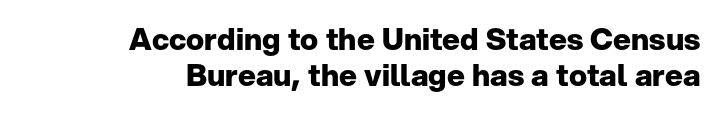
Q: Is the text bold? A: Yes.
Q: Is the text italic (slanted)? A: No, it is upright.
Q: Is the typeface a serif or a sans-serif typeface? A: Sans-serif.
Q: Is the text underlined? A: No.
Q: How is the paragraph aligned? A: Right-aligned.
Q: Is the spacing between letters normal or unusually wide? A: Normal.
Q: Width (condensed, normal, or wide)? A: Normal.
Q: Stroke contrast? A: Low.
Q: x-height? A: Medium.
Q: Monospaced? A: No.
